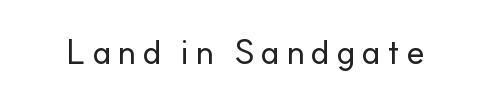
The image shows 34 px sans-serif type, upright; set not underlined; low stroke contrast and a small x-height.
